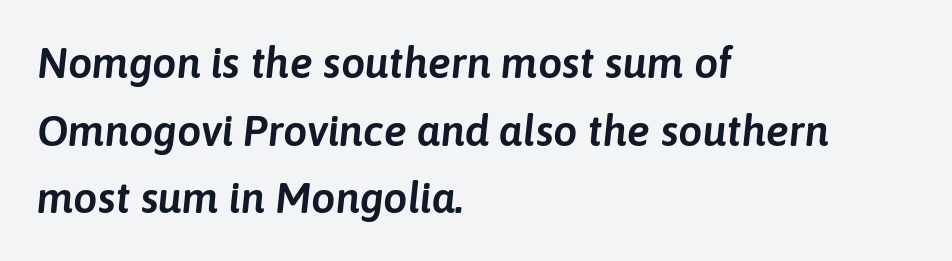
Standard letterfit; no display-style spreading of the glyphs. Compared with ordinary roman type, these characters are visibly tilted. A typesetter would call this leading conventional body-copy spacing. Do the characters align in a grid? No, the font is proportional. Is the block centered? No — it sits flush against the left margin.
